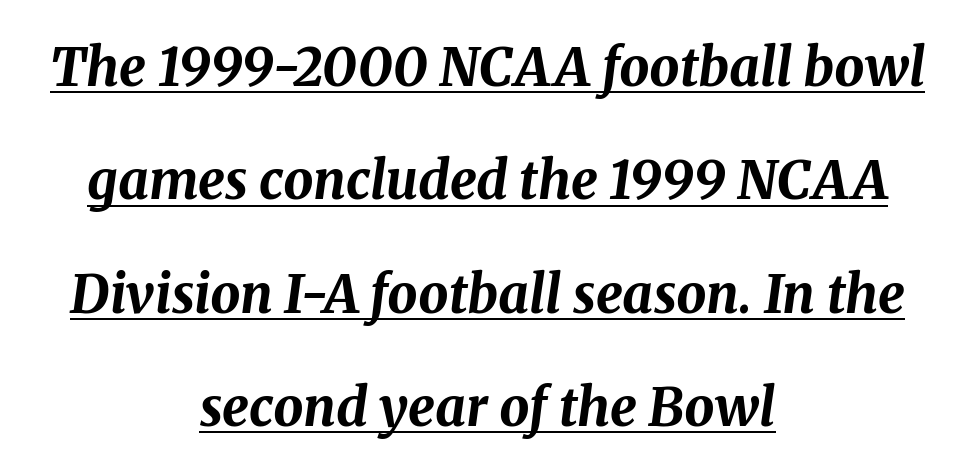
Q: Is the text bold? A: Yes.
Q: Is the text italic (slanted)? A: Yes, it leans right by about 8 degrees.
Q: Is the text underlined? A: Yes.
Q: How is the paragraph aligned? A: Centered.
Q: Is the spacing between letters normal or unusually wide? A: Normal.
Q: Is the spacing between lines tight, normal or loose? A: Loose.
Q: Width (condensed, normal, or wide)? A: Normal.
Q: Stroke contrast? A: Medium.
Q: x-height? A: Medium.
Q: Monospaced? A: No.
